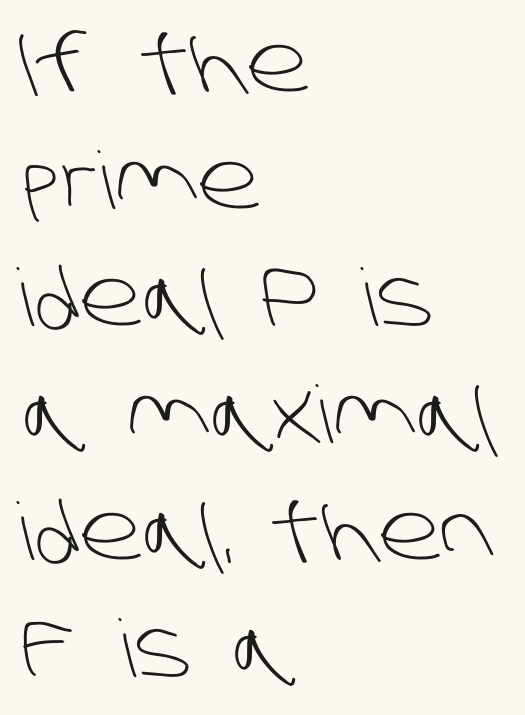
{"serif": "no", "bold": "no", "weight": "light", "width": "normal", "stroke_contrast": "low", "x_height": "large", "monospaced": "no", "underline": "no", "align": "left", "line_spacing": "normal", "line_spacing_ratio": 1.48, "letter_spacing": "normal", "letter_spacing_em": 0.0, "glyph_px": 79}
